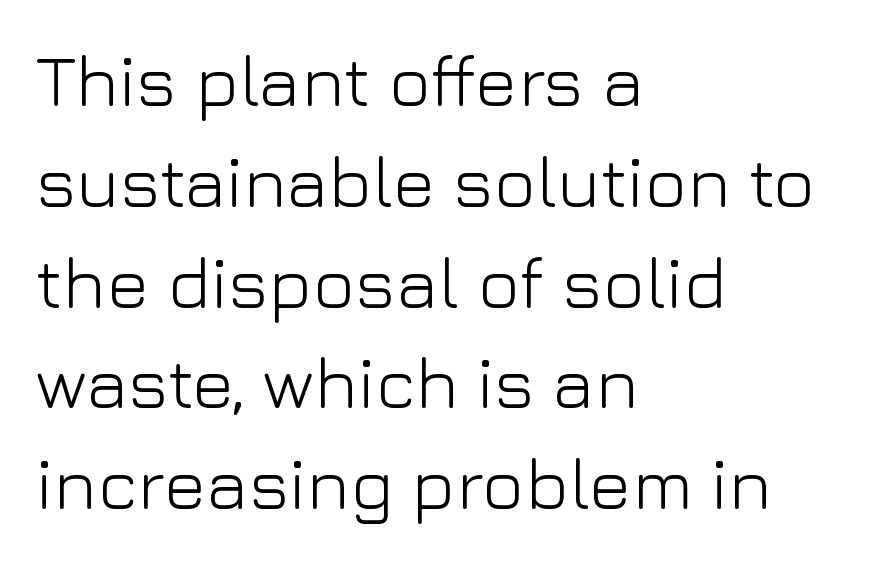
{"serif": "no", "italic": "no", "bold": "no", "weight": "light", "width": "normal", "stroke_contrast": "low", "x_height": "medium", "monospaced": "no", "underline": "no", "align": "left", "line_spacing": "normal", "line_spacing_ratio": 1.4, "letter_spacing": "normal", "letter_spacing_em": 0.0, "glyph_px": 72}
